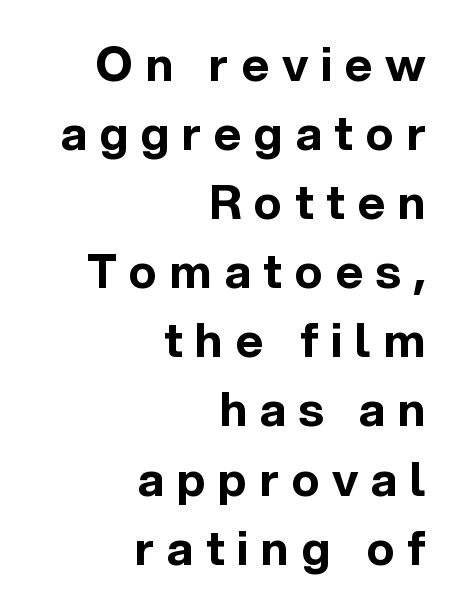
Q: Is the text bold? A: Yes.
Q: Is the text italic (slanted)? A: No, it is upright.
Q: Is the typeface a serif or a sans-serif typeface? A: Sans-serif.
Q: Is the text underlined? A: No.
Q: How is the paragraph aligned? A: Right-aligned.
Q: Is the spacing between letters normal or unusually wide? A: Unusually wide.
Q: Is the spacing between lines tight, normal or loose? A: Normal.
Q: Width (condensed, normal, or wide)? A: Normal.
Q: x-height? A: Medium.
Q: Monospaced? A: No.
